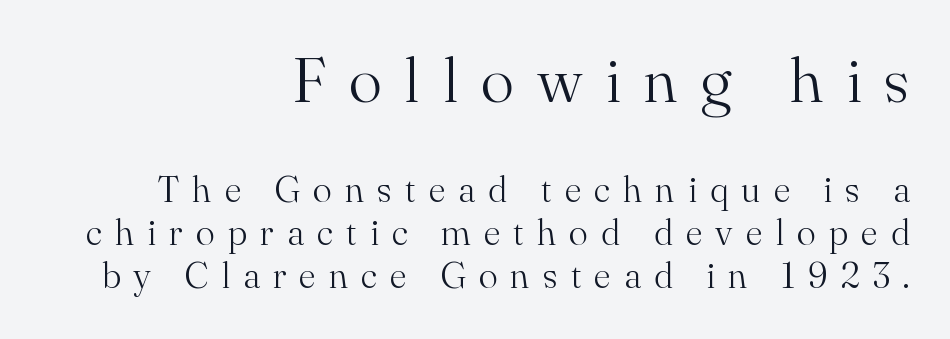
The image shows 63 px light serif type, upright; set right-aligned, line spacing 1.2x, unusually wide letter spacing (+0.36 em), not underlined; the first (top) block is 1.75x larger; medium stroke contrast and a small x-height.
